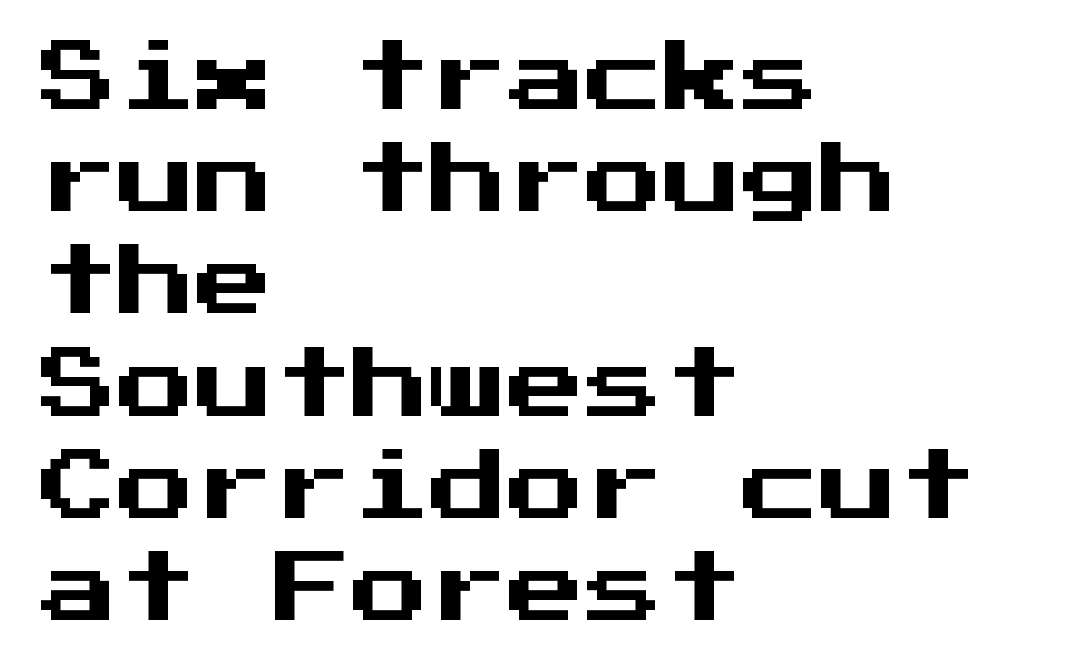
The image shows 78 px sans-serif type, upright, monospaced; set left-aligned, normal line spacing (1.31x), normal letter spacing, not underlined; medium stroke contrast and a medium x-height.
